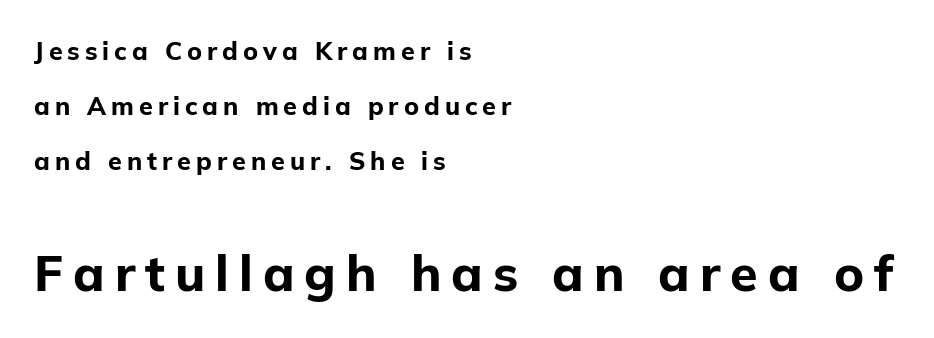
Q: Is the text bold? A: Yes.
Q: Is the text italic (slanted)? A: No, it is upright.
Q: Is the typeface a serif or a sans-serif typeface? A: Sans-serif.
Q: Is the text underlined? A: No.
Q: How is the paragraph aligned? A: Left-aligned.
Q: Is the spacing between letters normal or unusually wide? A: Unusually wide.
Q: Is the spacing between lines tight, normal or loose? A: Loose.
Q: Which block of text is set in a larger size, the first (top) or the second (bottom)? A: The second (bottom) one.
Q: Width (condensed, normal, or wide)? A: Normal.
Q: Stroke contrast? A: Low.
Q: x-height? A: Medium.
Q: Monospaced? A: No.
